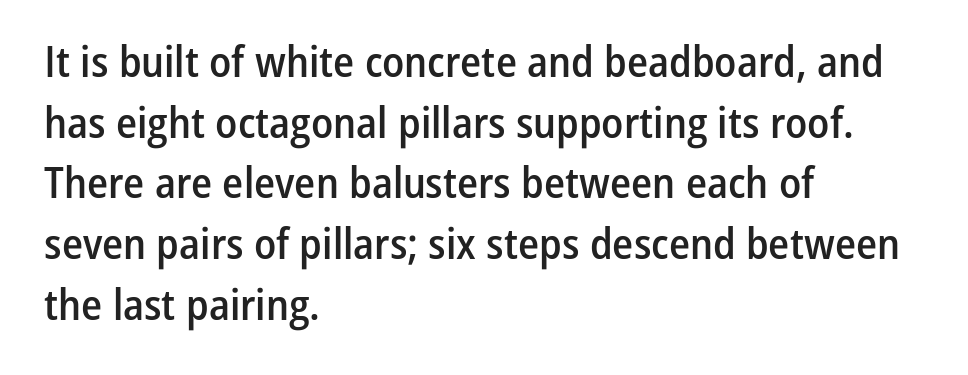
The image shows 43 px semibold, condensed sans-serif type, upright; set left-aligned, normal line spacing (1.41x), normal letter spacing, not underlined; low stroke contrast and a medium x-height.
